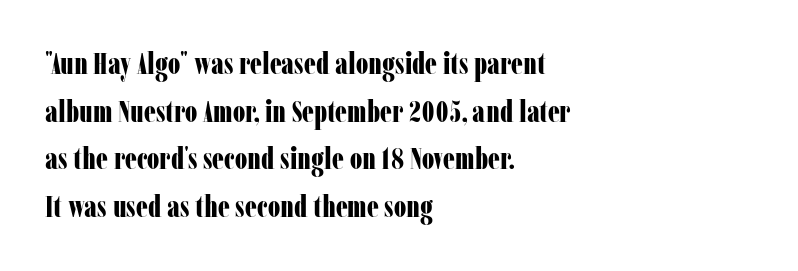
The image shows 30 px bold, condensed serif type, upright; set left-aligned, normal line spacing (1.59x), normal letter spacing, not underlined; low stroke contrast and a medium x-height.
